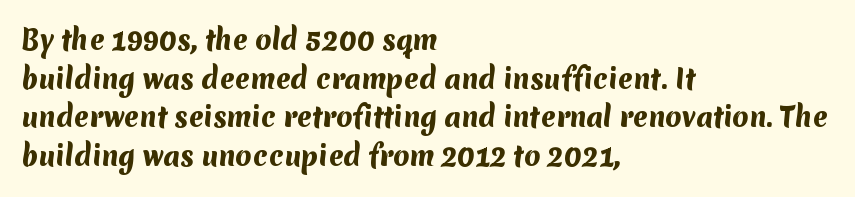
Q: Is the text bold? A: Yes.
Q: Is the text underlined? A: No.
Q: How is the paragraph aligned? A: Left-aligned.
Q: Is the spacing between letters normal or unusually wide? A: Normal.
Q: Is the spacing between lines tight, normal or loose? A: Normal.
